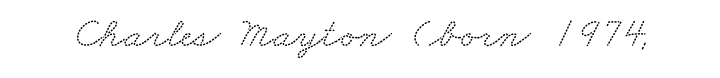
The image shows 43 px wide serif type; set normal letter spacing, not underlined; low stroke contrast and a small x-height.
